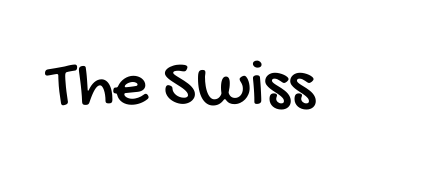
Bare-footed words on every line. The line texture is even and compact thanks to regular tracking. The passage shown is typeset with a sans-serif family. Spacing verdict: proportional, widths tailored to each character.
